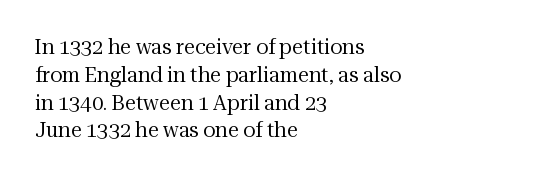
Nothing heavy about these letters — not bold at all. Compared with a centered layout, this one pins lines to the left instead. Spacing between characters is what you'd get straight out of the box. Posture: vertical. Anything drawn beneath the words? Only blank space.
